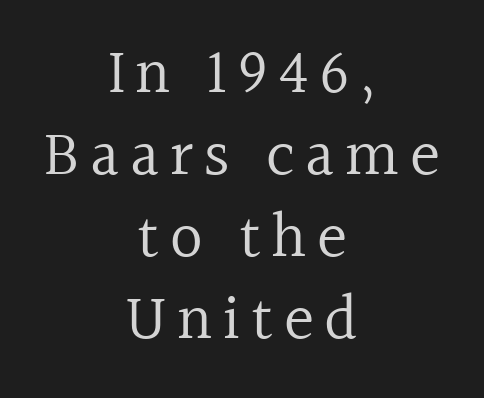
{"serif": "yes", "italic": "no", "bold": "no", "weight": "regular", "width": "normal", "x_height": "medium", "monospaced": "no", "underline": "no", "align": "center", "line_spacing": "normal", "line_spacing_ratio": 1.28, "glyph_px": 64}
